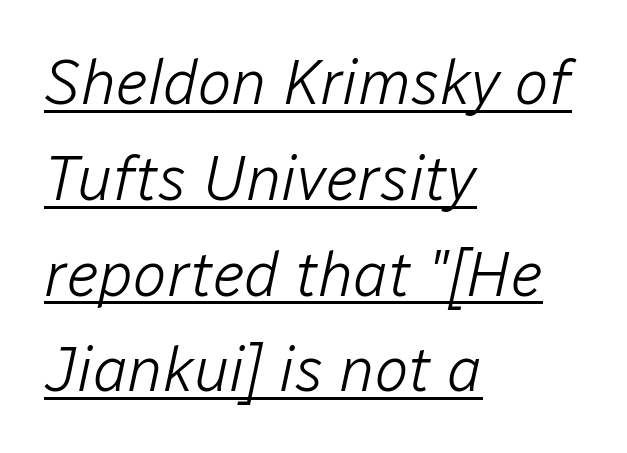
This rendering leaves character spacing at its baseline value. Baseline-to-baseline distance is the conventional proportion of letter height. Honestly, the underline is the first thing you notice here. The weight tops out at a normal text grade. The face used here is proportionally spaced, like ordinary book or web type. Which margin do the lines hug? The left one — the right edge is uneven.
